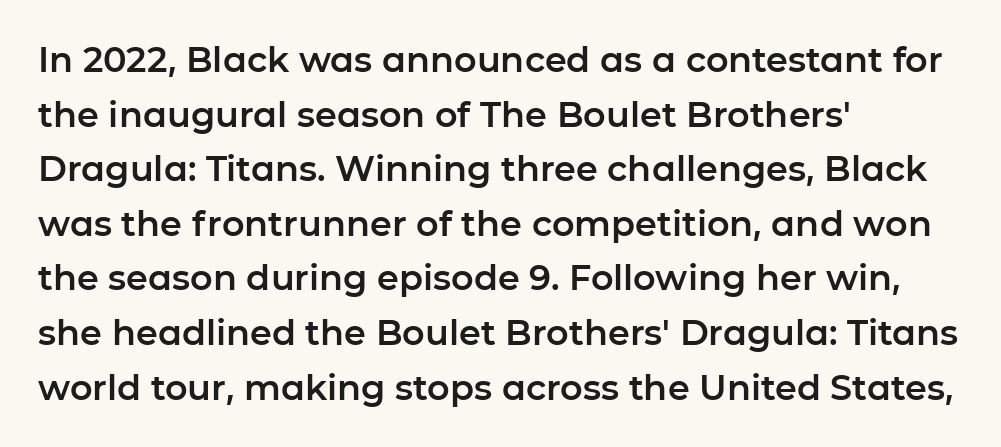
{"serif": "no", "italic": "no", "width": "normal", "stroke_contrast": "low", "x_height": "medium", "monospaced": "no", "underline": "no", "align": "left", "line_spacing": "normal", "line_spacing_ratio": 1.56, "letter_spacing": "normal", "letter_spacing_em": 0.0, "glyph_px": 35}
